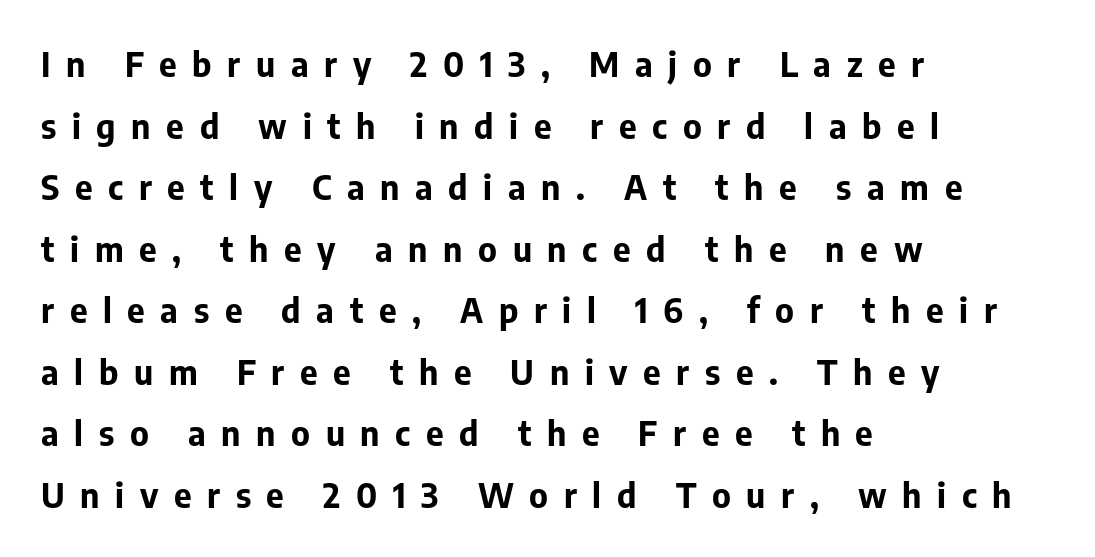
Q: Is the text bold? A: Yes.
Q: Is the text italic (slanted)? A: No, it is upright.
Q: Is the typeface a serif or a sans-serif typeface? A: Sans-serif.
Q: Is the text underlined? A: No.
Q: How is the paragraph aligned? A: Left-aligned.
Q: Is the spacing between letters normal or unusually wide? A: Unusually wide.
Q: Width (condensed, normal, or wide)? A: Normal.
Q: Stroke contrast? A: Low.
Q: x-height? A: Medium.
Q: Monospaced? A: No.
